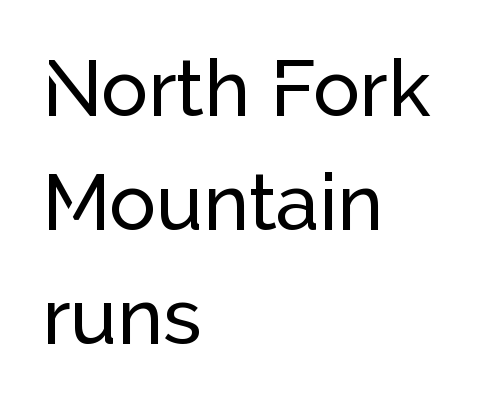
Check under the words: just untouched page. These lines are rendered in a variable-pitch font. Note: no serifs on the glyphs. Leading matches the norm, producing a regular column. Spacing between characters is what you'd get straight out of the box.
